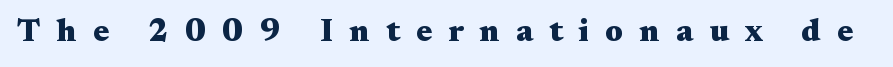
{"serif": "yes", "italic": "no", "bold": "yes", "weight": "heavy", "width": "wide", "stroke_contrast": "medium", "x_height": "medium", "monospaced": "no", "underline": "no", "letter_spacing": "wide", "letter_spacing_em": 0.5, "glyph_px": 32}
